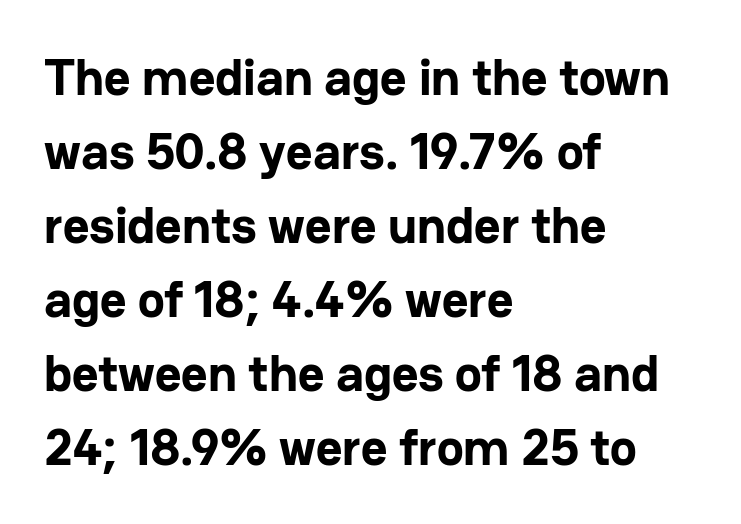
If you drew a line through each stem, it would be perfectly vertical. The baseline area is clear. Short note: letters normally spaced. Summary of weight: heavy, a full bold. The rag falls on the right side of this text block.
